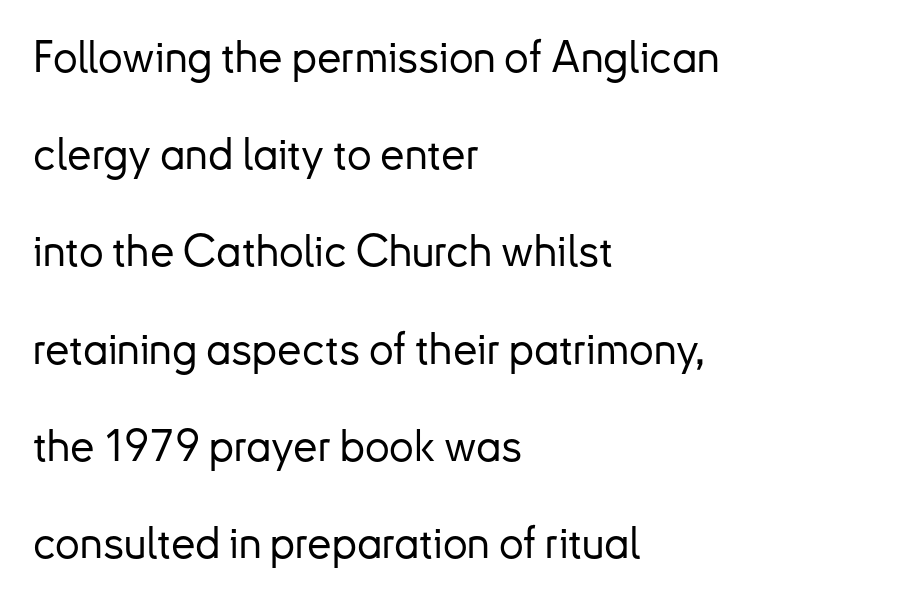
The face used here is proportionally spaced, like ordinary book or web type. Anything drawn beneath the words? Only blank space. Ascenders rise straight up at ninety degrees. Visually the block forms a straight wall on the left and a jagged coastline on the right. Is the letter spacing exaggerated? No — it looks like the ordinary default.
